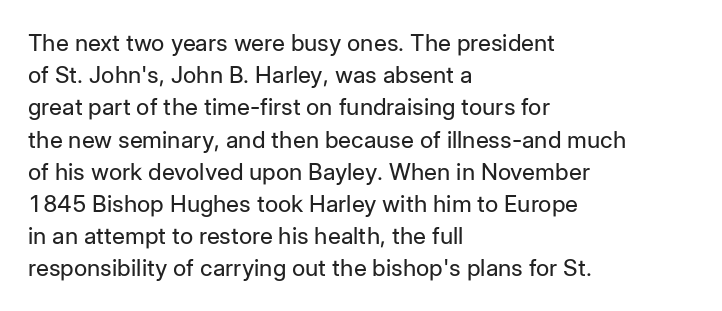
Regarding leading, the lines here are spaced in the standard way. The setting favours the left margin, as ordinary paragraphs usually do. The typeface has the unassuming heft of standard copy or less. The tracking reads as untouched default to a designer's eye. Type without underlining. Vertical strokes here are truly vertical.
